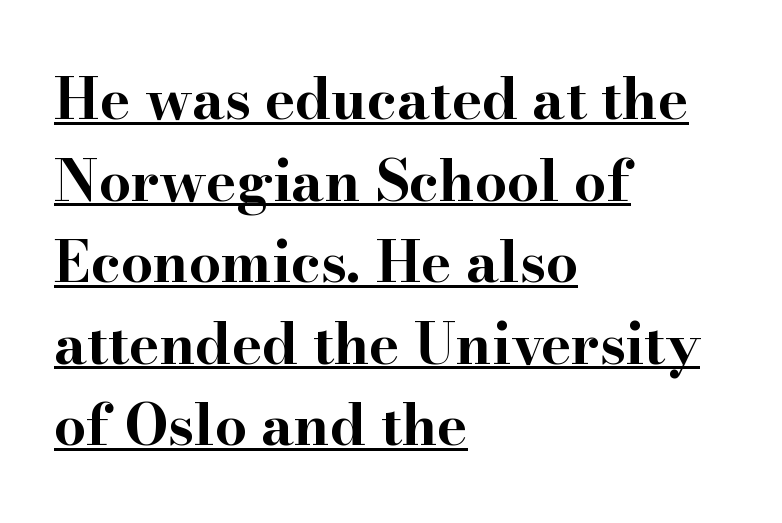
The image shows 57 px bold, wide serif type, upright; set left-aligned, normal line spacing (1.43x), normal letter spacing, underlined; high stroke contrast and a small x-height.
